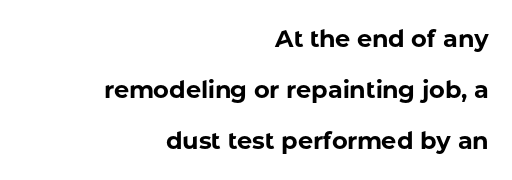
Q: Is the text bold? A: Yes.
Q: Is the text italic (slanted)? A: No, it is upright.
Q: Is the text underlined? A: No.
Q: How is the paragraph aligned? A: Right-aligned.
Q: Is the spacing between letters normal or unusually wide? A: Normal.
Q: Is the spacing between lines tight, normal or loose? A: Loose.
